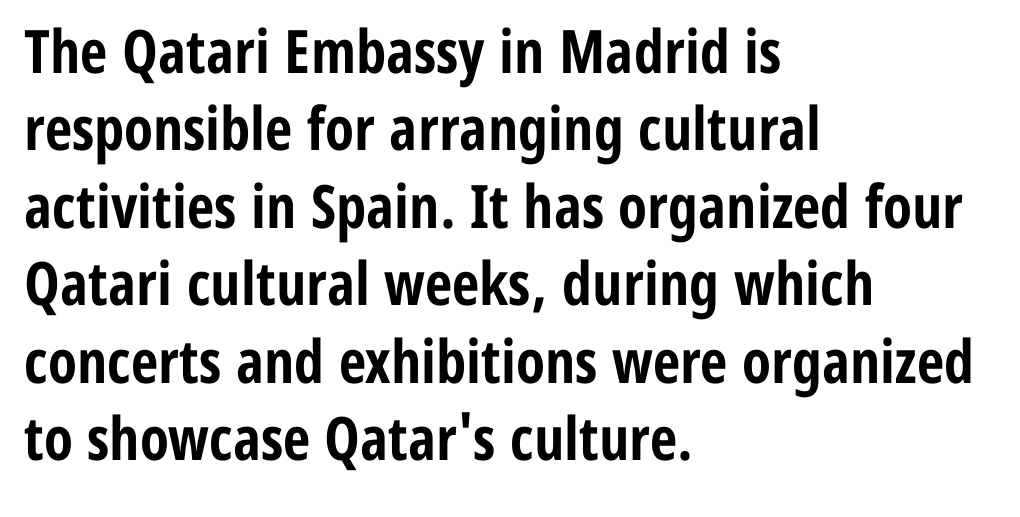
The image shows 60 px bold, condensed sans-serif type, upright; set left-aligned, normal line spacing (1.29x), normal letter spacing, not underlined; low stroke contrast and a medium x-height.
